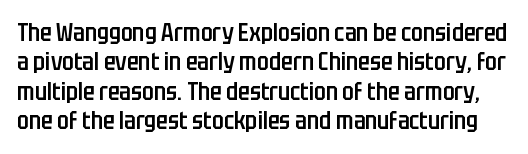
{"italic": "no", "bold": "semi", "underline": "no", "line_spacing_ratio": 1.22, "letter_spacing": "normal", "letter_spacing_em": 0.0, "glyph_px": 24}
